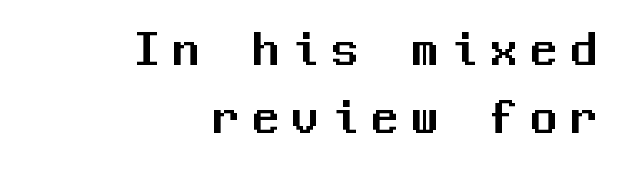
{"serif": "no", "italic": "no", "width": "normal", "stroke_contrast": "medium", "x_height": "medium", "monospaced": "yes", "underline": "no", "align": "right", "line_spacing": "normal", "line_spacing_ratio": 1.29, "letter_spacing": "wide", "letter_spacing_em": 0.25, "glyph_px": 53}
